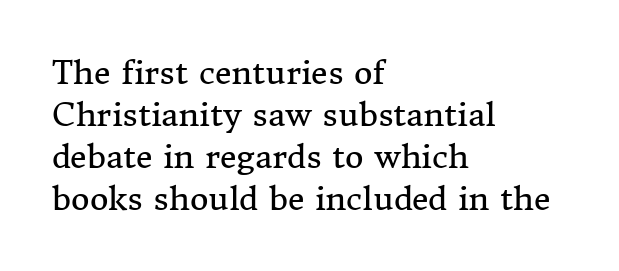
{"serif": "yes", "italic": "no", "bold": "no", "weight": "regular", "width": "normal", "stroke_contrast": "medium", "x_height": "medium", "monospaced": "no", "underline": "no", "align": "left", "line_spacing": "normal", "line_spacing_ratio": 1.31, "letter_spacing": "normal", "letter_spacing_em": 0.0, "glyph_px": 32}
